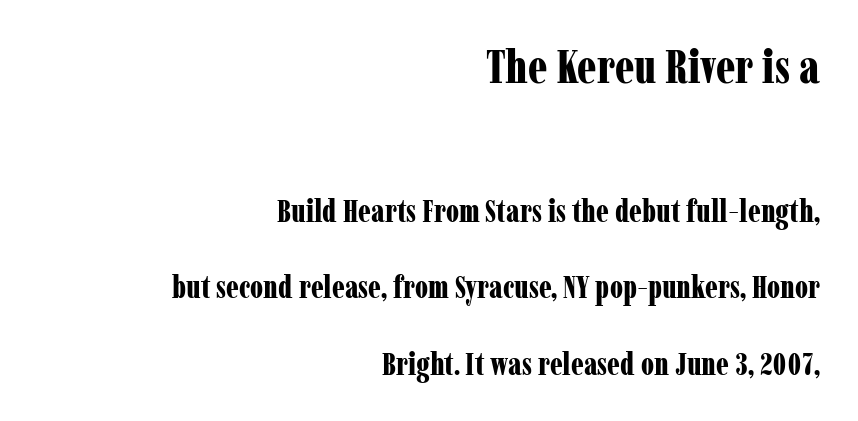
Q: Is the text bold? A: Yes.
Q: Is the text italic (slanted)? A: No, it is upright.
Q: Is the typeface a serif or a sans-serif typeface? A: Serif.
Q: Is the text underlined? A: No.
Q: How is the paragraph aligned? A: Right-aligned.
Q: Is the spacing between letters normal or unusually wide? A: Normal.
Q: Is the spacing between lines tight, normal or loose? A: Loose.
Q: Which block of text is set in a larger size, the first (top) or the second (bottom)? A: The first (top) one.
Q: Width (condensed, normal, or wide)? A: Condensed.
Q: Stroke contrast? A: Low.
Q: x-height? A: Medium.
Q: Monospaced? A: No.
